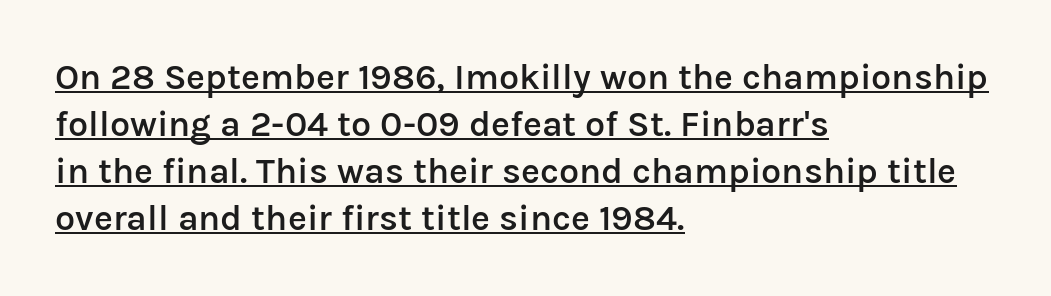
{"serif": "no", "italic": "no", "bold": "semi", "weight": "semibold", "width": "normal", "stroke_contrast": "low", "x_height": "medium", "monospaced": "no", "underline": "yes", "align": "left", "line_spacing": "normal", "line_spacing_ratio": 1.31, "letter_spacing": "normal", "letter_spacing_em": 0.0, "glyph_px": 36}
